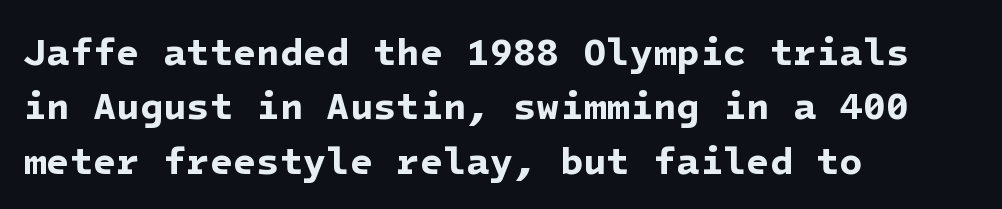
{"serif": "no", "bold": "yes", "weight": "bold", "width": "normal", "stroke_contrast": "low", "x_height": "medium", "underline": "no", "align": "left", "line_spacing": "normal", "line_spacing_ratio": 1.43, "letter_spacing": "normal", "letter_spacing_em": 0.0, "glyph_px": 38}
